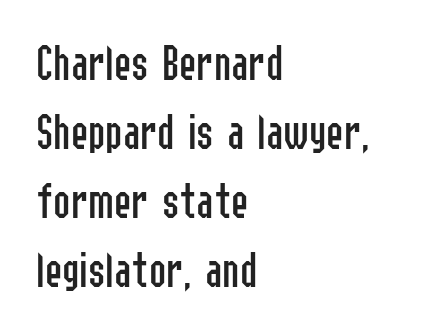
Q: Is the text bold? A: No.
Q: Is the text italic (slanted)? A: No, it is upright.
Q: Is the typeface a serif or a sans-serif typeface? A: Sans-serif.
Q: Is the text underlined? A: No.
Q: How is the paragraph aligned? A: Left-aligned.
Q: Is the spacing between letters normal or unusually wide? A: Normal.
Q: Is the spacing between lines tight, normal or loose? A: Normal.
Q: Width (condensed, normal, or wide)? A: Condensed.
Q: Stroke contrast? A: Low.
Q: x-height? A: Medium.
Q: Monospaced? A: No.
